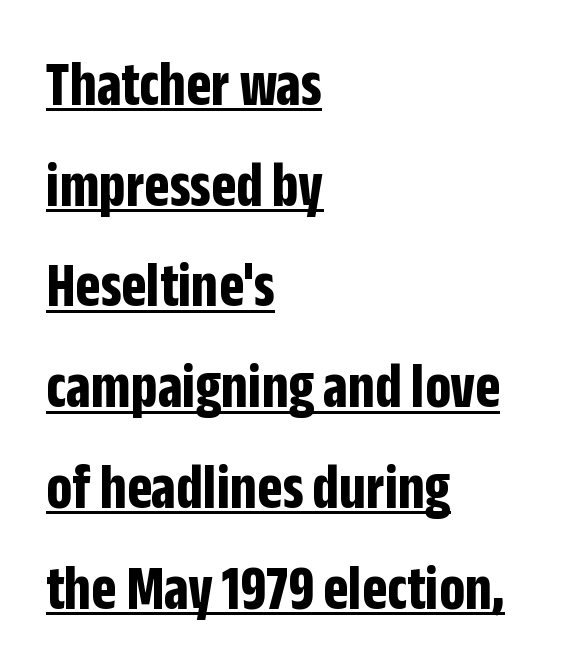
The image shows 65 px bold, condensed sans-serif type, upright; set left-aligned, normal line spacing (1.55x), normal letter spacing, underlined; low stroke contrast and a large x-height.
